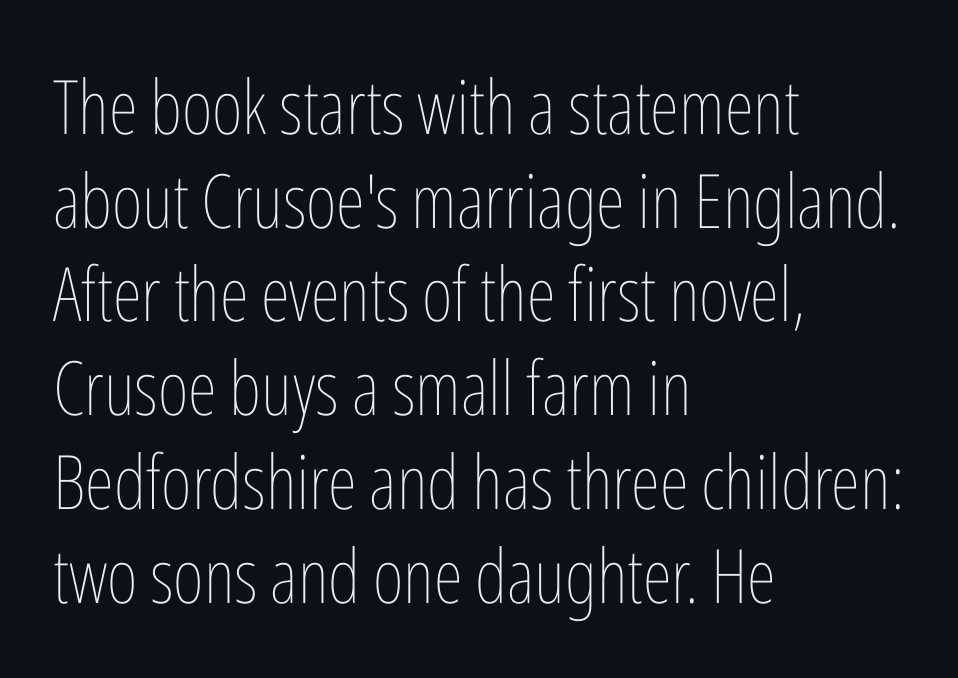
Rows of type keep a routine distance in the vertical direction. Each letter keeps its own natural width here, so spacing adapts to shape. Check under the words: just untouched page. Do the letters lean? They stand straight. Stroke thickness stays within the range of a standard reading face or lighter. Typeset ragged right — the left edge is the straight one.
